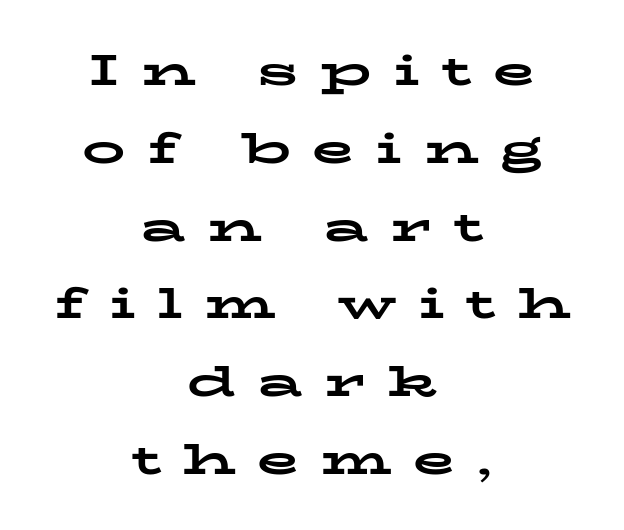
{"serif": "yes", "italic": "no", "bold": "yes", "weight": "bold", "width": "wide", "stroke_contrast": "low", "x_height": "medium", "monospaced": "no", "underline": "no", "align": "center", "line_spacing_ratio": 1.81, "letter_spacing": "wide", "letter_spacing_em": 0.5, "glyph_px": 43}
